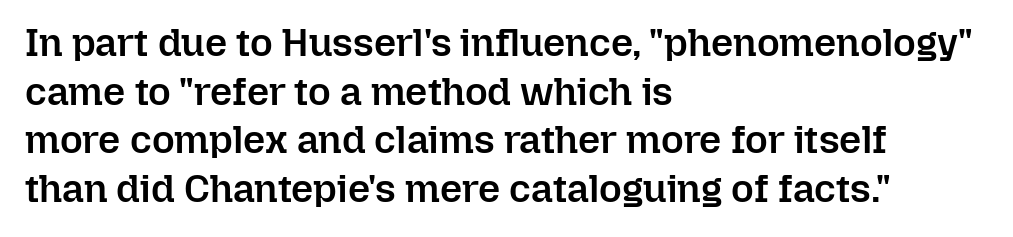
{"italic": "no", "bold": "semi", "weight": "semibold", "width": "normal", "stroke_contrast": "low", "x_height": "medium", "monospaced": "no", "underline": "no", "align": "left", "line_spacing": "normal", "line_spacing_ratio": 1.25, "letter_spacing": "normal", "letter_spacing_em": 0.0, "glyph_px": 39}
